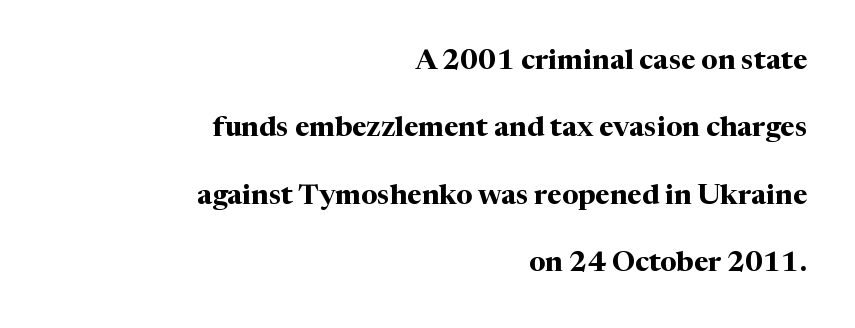
The image shows 28 px bold serif type, upright; set right-aligned, loose line spacing (2.41x), normal letter spacing, not underlined; medium stroke contrast and a medium x-height.
